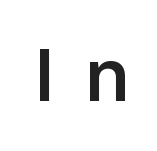
Someone cranked the tracking dial way up on this one. Unlike italic type, these characters show no tilt at all. This is the in-between weight designers call semibold or demi. Varying glyph widths throughout — classic text-font behaviour. Check the space under the baseline: it is left empty.
